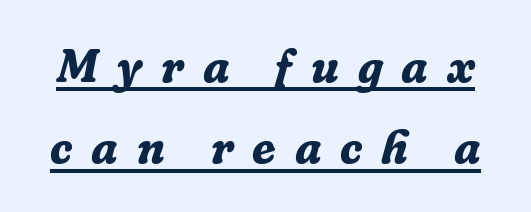
The image shows 47 px bold serif type, italic (leaning right); set line spacing 1.73x, unusually wide letter spacing (+0.4 em), underlined; low stroke contrast and a medium x-height.
